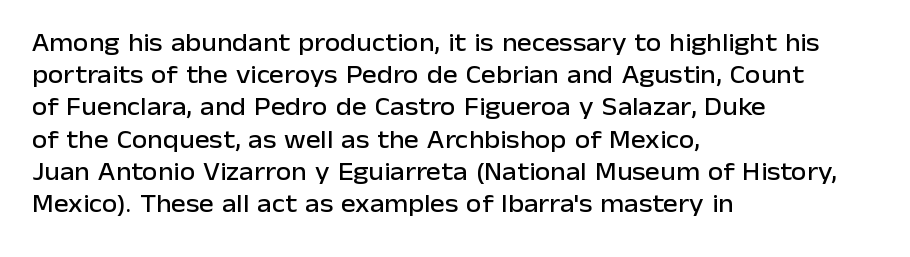
No italicization has been applied; the sample stays upright. This sample uses plain, unmodified letter spacing. Decoration check: the copy has no underline. The typesetter chose a ragged-right arrangement here. Interline gaps are of average width in this sample.
